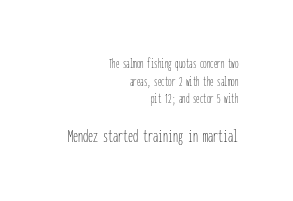
One-word summary of the alignment: right. Stems and bowls with no extra thickness — not bold. This rendering leaves character spacing at its baseline value. The space directly below the letters is spotless.
